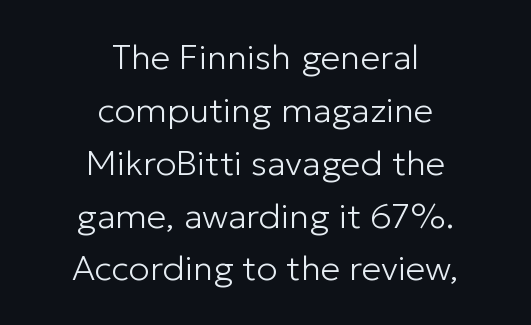
{"serif": "no", "italic": "no", "bold": "no", "weight": "light", "width": "normal", "stroke_contrast": "low", "x_height": "medium", "monospaced": "no", "underline": "no", "align": "center", "line_spacing": "normal", "line_spacing_ratio": 1.51, "letter_spacing": "normal", "letter_spacing_em": 0.0, "glyph_px": 35}
